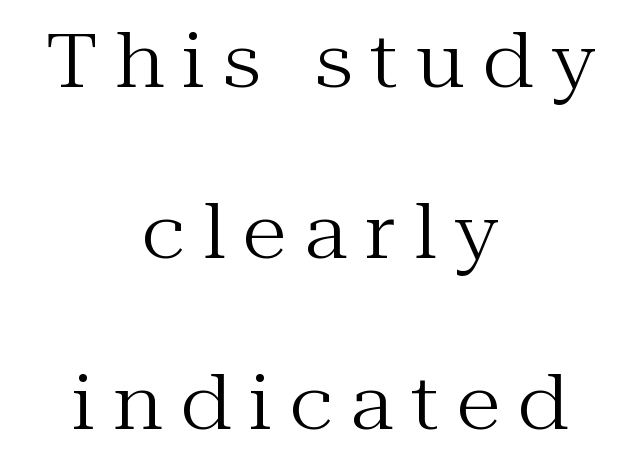
The image shows 74 px regular-weight serif type, upright; set centered, loose line spacing (2.31x), unusually wide letter spacing (+0.24 em), not underlined; medium stroke contrast and a medium x-height.
